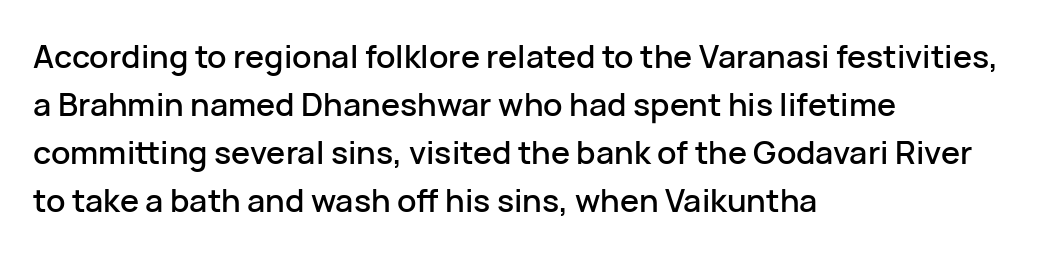
Notice how the stems are strictly vertical — no italics here. If you drew a ruler down the left edge, every line would touch it. You can tell from the bare stems that sans-serif type was used. Does extra space separate the letters? No, they use regular spacing. The leading is moderate, giving the passage an even texture. The zone under the glyphs is completely vacant.
